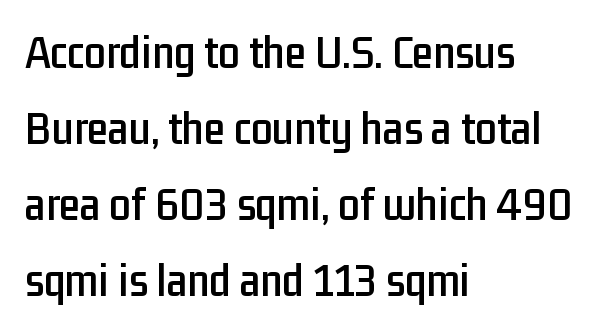
{"serif": "no", "italic": "no", "width": "condensed", "stroke_contrast": "low", "x_height": "medium", "monospaced": "no", "underline": "no", "align": "left", "line_spacing": "normal", "line_spacing_ratio": 1.58, "letter_spacing": "normal", "letter_spacing_em": 0.0, "glyph_px": 48}
